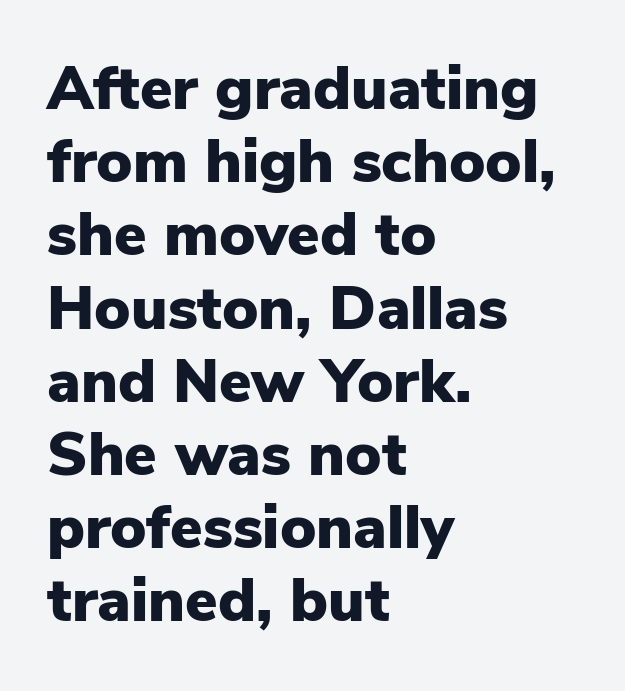
Q: Is the text bold? A: Yes.
Q: Is the text italic (slanted)? A: No, it is upright.
Q: Is the typeface a serif or a sans-serif typeface? A: Sans-serif.
Q: Is the text underlined? A: No.
Q: How is the paragraph aligned? A: Left-aligned.
Q: Is the spacing between letters normal or unusually wide? A: Normal.
Q: Width (condensed, normal, or wide)? A: Normal.
Q: Stroke contrast? A: Low.
Q: x-height? A: Medium.
Q: Monospaced? A: No.
